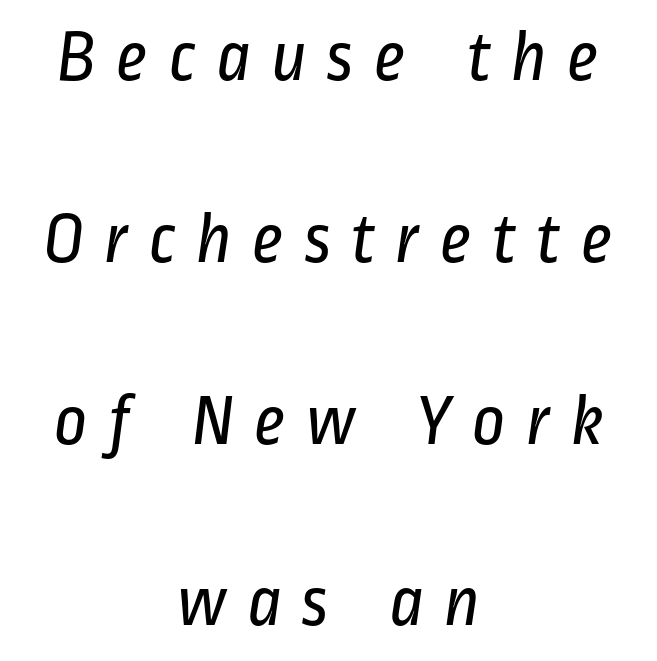
A typesetter would label this face a sans. The specimen omits any rule beneath the text block's lines. Centered paragraph, ragged on both sides. These lines are rendered in a variable-pitch font.
